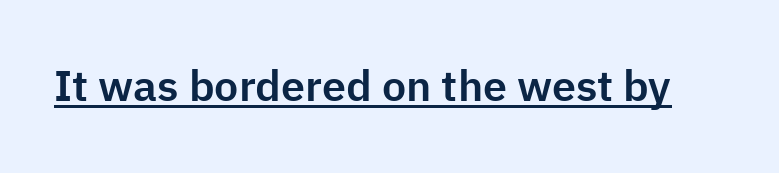
Upright lettering throughout. Descenders here cross a horizontal rule under the line. A typesetter would call this proportional, since set widths differ per character. Look at the bottom of the vertical strokes: they stop flat, with no serifs.
